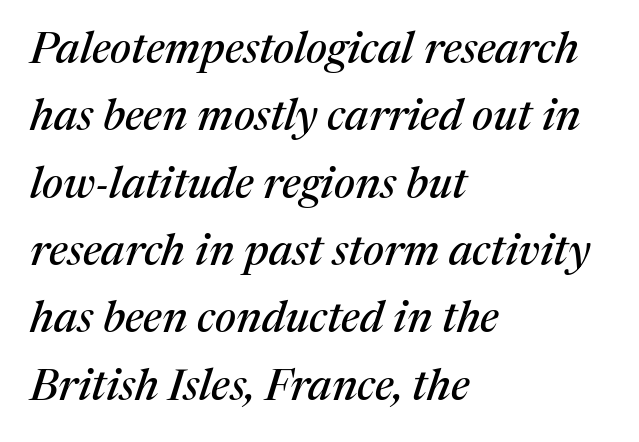
{"serif": "yes", "italic": "yes", "lean": "right", "slant_degrees": 17, "width": "normal", "stroke_contrast": "medium", "x_height": "medium", "monospaced": "no", "underline": "no", "align": "left", "line_spacing": "normal", "line_spacing_ratio": 1.53, "letter_spacing": "normal", "letter_spacing_em": 0.0, "glyph_px": 44}
